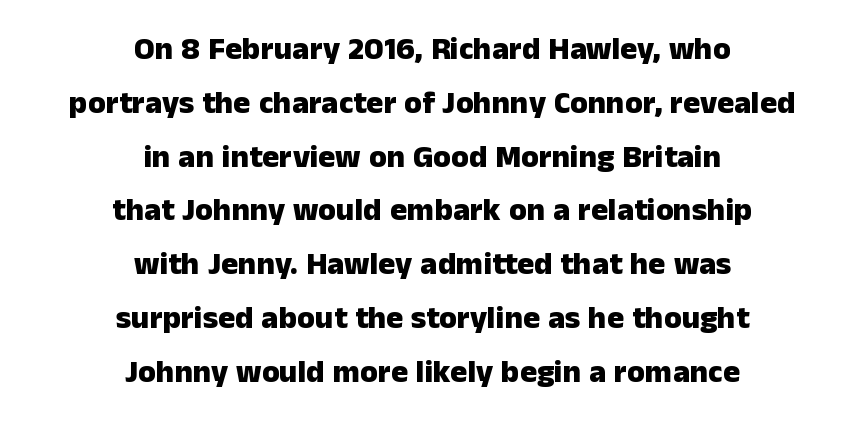
Q: Is the text bold? A: Yes.
Q: Is the text italic (slanted)? A: No, it is upright.
Q: Is the typeface a serif or a sans-serif typeface? A: Sans-serif.
Q: Is the text underlined? A: No.
Q: How is the paragraph aligned? A: Centered.
Q: Is the spacing between letters normal or unusually wide? A: Normal.
Q: Is the spacing between lines tight, normal or loose? A: Normal.
Q: Width (condensed, normal, or wide)? A: Normal.
Q: Stroke contrast? A: Low.
Q: x-height? A: Medium.
Q: Monospaced? A: No.
